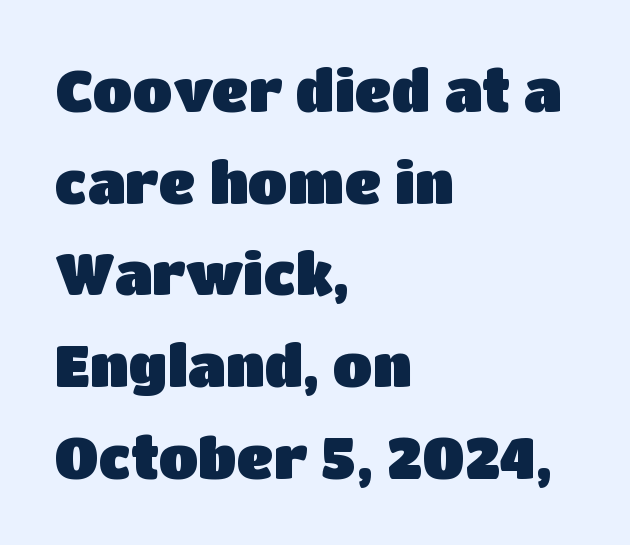
Q: Is the text italic (slanted)? A: No, it is upright.
Q: Is the typeface a serif or a sans-serif typeface? A: Sans-serif.
Q: Is the text underlined? A: No.
Q: How is the paragraph aligned? A: Left-aligned.
Q: Is the spacing between letters normal or unusually wide? A: Normal.
Q: Is the spacing between lines tight, normal or loose? A: Normal.
Q: Width (condensed, normal, or wide)? A: Normal.
Q: Stroke contrast? A: Low.
Q: x-height? A: Large.
Q: Monospaced? A: No.
